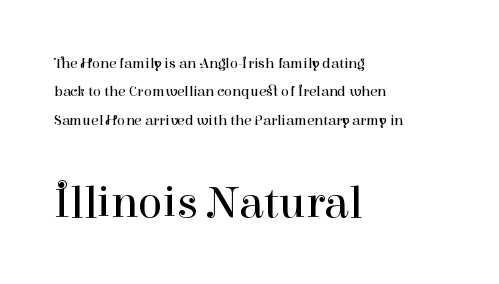
Q: Is the text bold? A: No.
Q: Is the text italic (slanted)? A: No, it is upright.
Q: Is the typeface a serif or a sans-serif typeface? A: Serif.
Q: Is the text underlined? A: No.
Q: How is the paragraph aligned? A: Left-aligned.
Q: Is the spacing between letters normal or unusually wide? A: Normal.
Q: Which block of text is set in a larger size, the first (top) or the second (bottom)? A: The second (bottom) one.
Q: Width (condensed, normal, or wide)? A: Normal.
Q: Stroke contrast? A: High.
Q: x-height? A: Medium.
Q: Monospaced? A: No.
